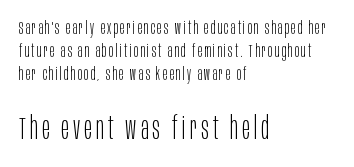
Q: Is the text bold? A: No.
Q: Is the text italic (slanted)? A: No, it is upright.
Q: Is the typeface a serif or a sans-serif typeface? A: Sans-serif.
Q: Is the text underlined? A: No.
Q: How is the paragraph aligned? A: Left-aligned.
Q: Is the spacing between lines tight, normal or loose? A: Normal.
Q: Which block of text is set in a larger size, the first (top) or the second (bottom)? A: The second (bottom) one.
Q: Width (condensed, normal, or wide)? A: Condensed.
Q: Stroke contrast? A: Low.
Q: x-height? A: Large.
Q: Monospaced? A: No.
